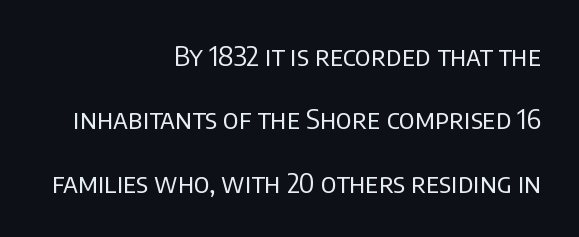
Has an underline been added? It has not. Where is the straight margin? On the right. Is the stroke heavy? The answer is a plain regular-or-lighter. Does extra space separate the letters? No, they use regular spacing.
